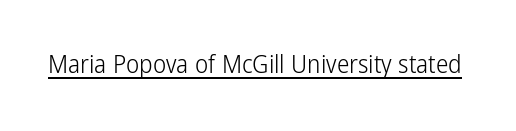
{"italic": "no", "bold": "no", "underline": "yes", "letter_spacing": "normal", "letter_spacing_em": 0.0, "glyph_px": 25}
